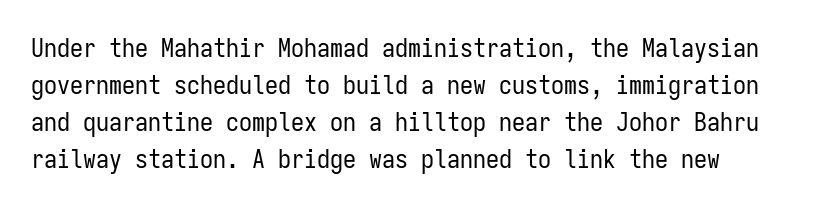
How would I describe the line gaps? Plain and ordinary. Stems here are at most as thick as an everyday book face. Does extra space separate the letters? No, they use regular spacing. Rule under the text: the space is simply empty. Characters remain perfectly vertical along every line.
